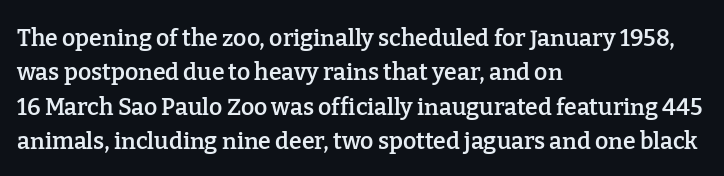
Q: Is the text bold? A: Semi-bold.
Q: Is the text italic (slanted)? A: No, it is upright.
Q: Is the text underlined? A: No.
Q: How is the paragraph aligned? A: Left-aligned.
Q: Is the spacing between letters normal or unusually wide? A: Normal.
Q: Is the spacing between lines tight, normal or loose? A: Normal.
